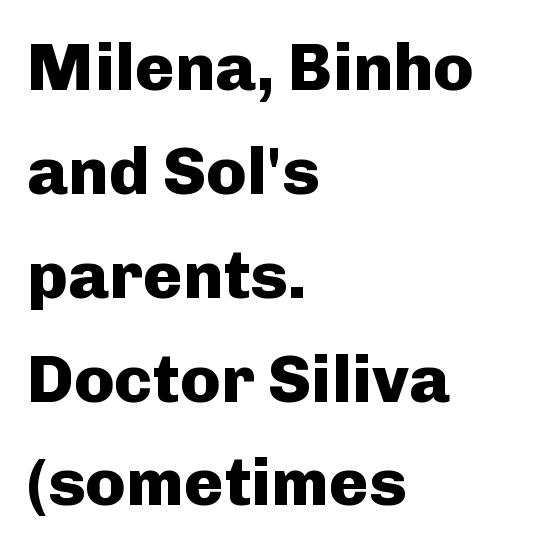
Q: Is the text bold? A: Yes.
Q: Is the text italic (slanted)? A: No, it is upright.
Q: Is the typeface a serif or a sans-serif typeface? A: Sans-serif.
Q: Is the text underlined? A: No.
Q: How is the paragraph aligned? A: Left-aligned.
Q: Is the spacing between letters normal or unusually wide? A: Normal.
Q: Is the spacing between lines tight, normal or loose? A: Normal.
Q: Width (condensed, normal, or wide)? A: Normal.
Q: Stroke contrast? A: Low.
Q: x-height? A: Medium.
Q: Monospaced? A: No.
